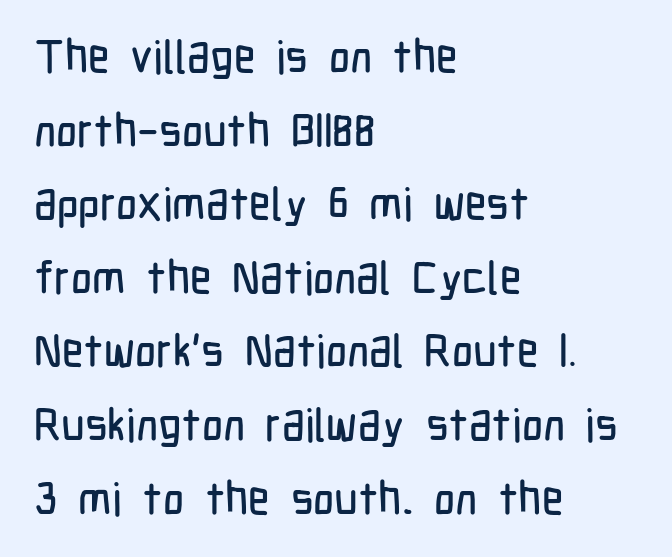
Q: Is the text italic (slanted)? A: No, it is upright.
Q: Is the typeface a serif or a sans-serif typeface? A: Sans-serif.
Q: Is the text underlined? A: No.
Q: How is the paragraph aligned? A: Left-aligned.
Q: Is the spacing between letters normal or unusually wide? A: Normal.
Q: Is the spacing between lines tight, normal or loose? A: Normal.
Q: Width (condensed, normal, or wide)? A: Condensed.
Q: Stroke contrast? A: Low.
Q: x-height? A: Medium.
Q: Monospaced? A: No.
